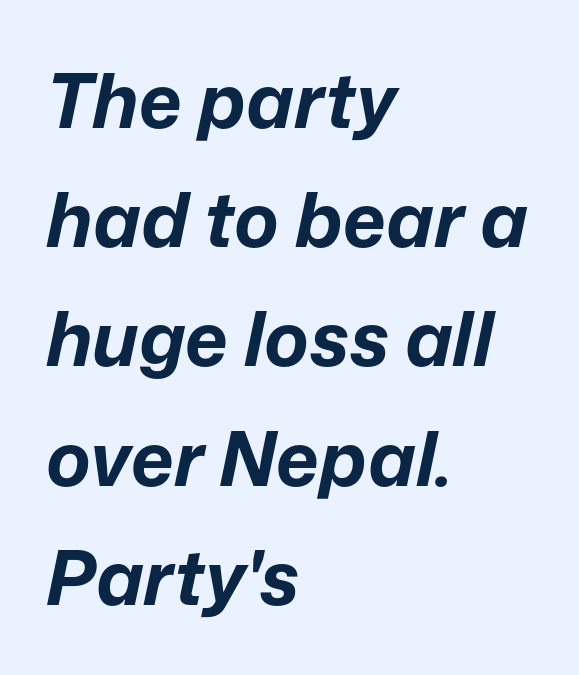
Q: Is the text bold? A: Yes.
Q: Is the text italic (slanted)? A: Yes, it leans right by about 12 degrees.
Q: Is the text underlined? A: No.
Q: How is the paragraph aligned? A: Left-aligned.
Q: Is the spacing between letters normal or unusually wide? A: Normal.
Q: Is the spacing between lines tight, normal or loose? A: Normal.
Q: Width (condensed, normal, or wide)? A: Normal.
Q: Stroke contrast? A: Low.
Q: x-height? A: Medium.
Q: Monospaced? A: No.
